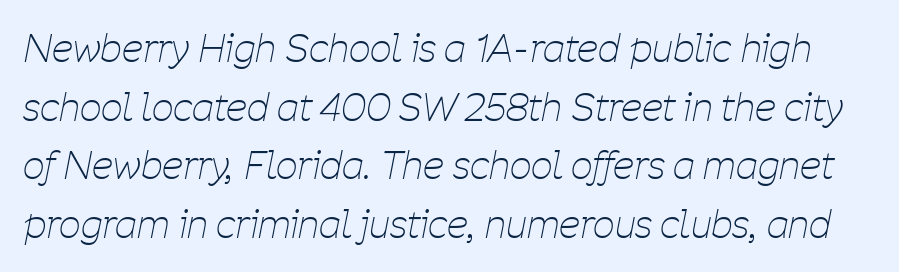
Is this a fixed-width face? No — the glyphs have proportional, varying widths. Quick note: italic. The rendering uses a moderate line-height, typical for paragraphs. Ink coverage per letter is moderate at most.
